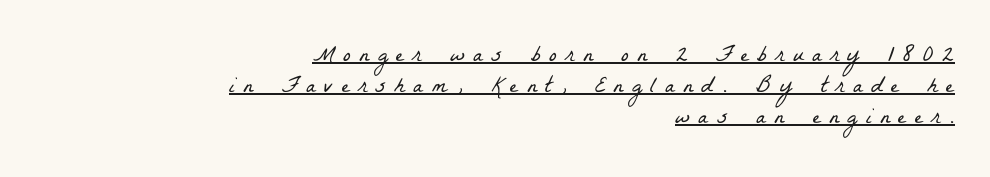
The image shows 23 px text type; set right-aligned, normal line spacing (1.34x), unusually wide letter spacing (+0.37 em), underlined.
